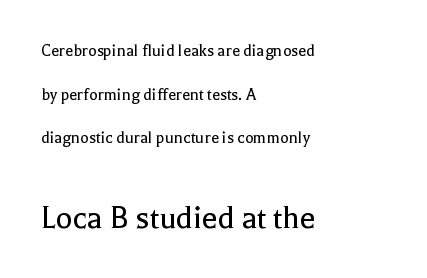
Serif or sans? Serif — the stroke terminals have little feet. Does the lettering tilt? It doesn't — this is upright. Do the characters align in a grid? No, the font is proportional. The baseline area is clear.
